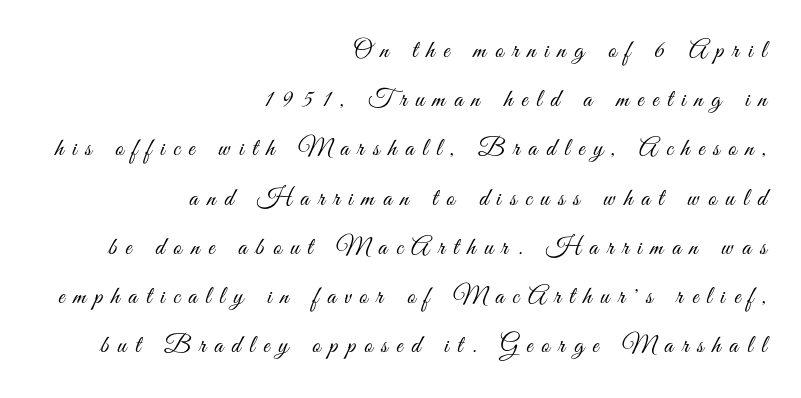
Q: Is the text bold? A: No.
Q: Is the text italic (slanted)? A: Yes.
Q: Is the text underlined? A: No.
Q: How is the paragraph aligned? A: Right-aligned.
Q: Is the spacing between letters normal or unusually wide? A: Unusually wide.
Q: Is the spacing between lines tight, normal or loose? A: Loose.
